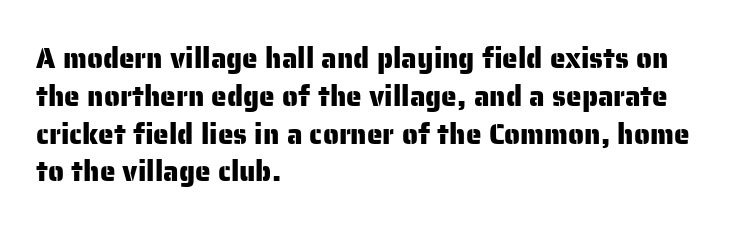
The image shows 28 px sans-serif type, upright; set left-aligned, normal line spacing (1.35x), normal letter spacing, not underlined; low stroke contrast and a medium x-height.
